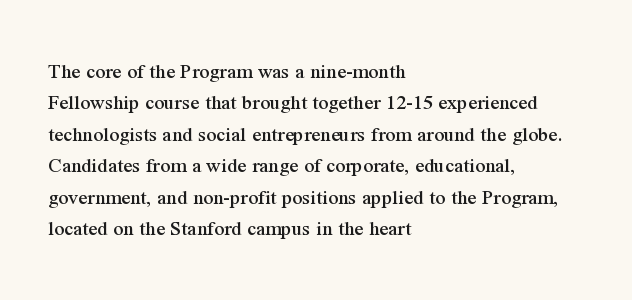
{"italic": "no", "underline": "no", "align": "left", "line_spacing": "normal", "line_spacing_ratio": 1.43, "letter_spacing": "normal", "letter_spacing_em": 0.0, "glyph_px": 22}
